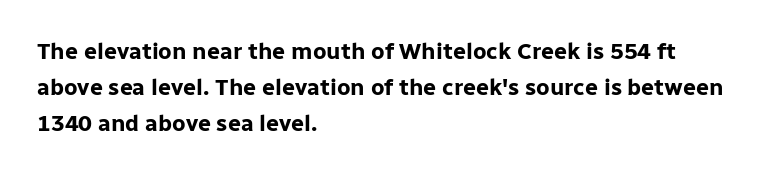
The image shows 23 px bold type, upright; set left-aligned, normal line spacing (1.56x), normal letter spacing, not underlined.
